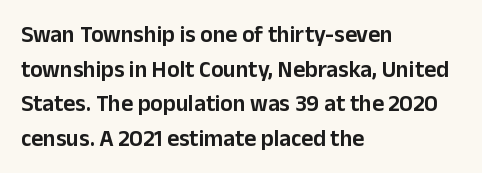
Students, observe: this is what conventionally led text looks like. Has an underline been added? It has not. Words appear dense and cohesive because spacing is normal. If you drew a ruler down the left edge, every line would touch it.
